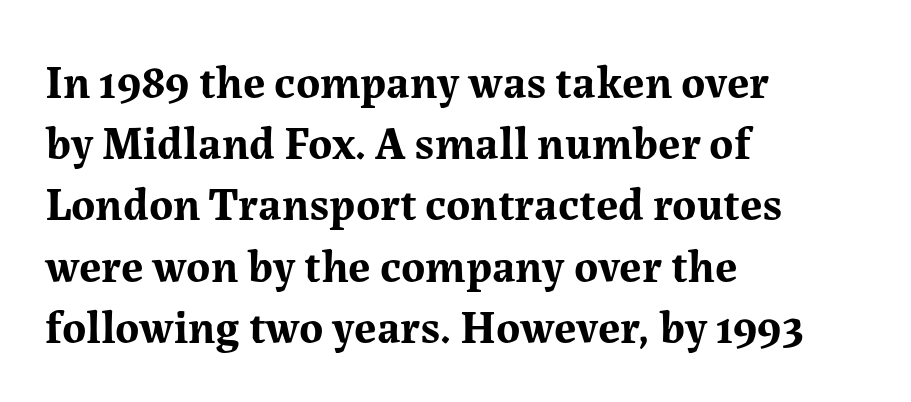
Q: Is the text bold? A: Yes.
Q: Is the text italic (slanted)? A: No, it is upright.
Q: Is the typeface a serif or a sans-serif typeface? A: Serif.
Q: Is the text underlined? A: No.
Q: How is the paragraph aligned? A: Left-aligned.
Q: Is the spacing between letters normal or unusually wide? A: Normal.
Q: Is the spacing between lines tight, normal or loose? A: Normal.
Q: Width (condensed, normal, or wide)? A: Normal.
Q: Stroke contrast? A: Medium.
Q: x-height? A: Medium.
Q: Monospaced? A: No.
